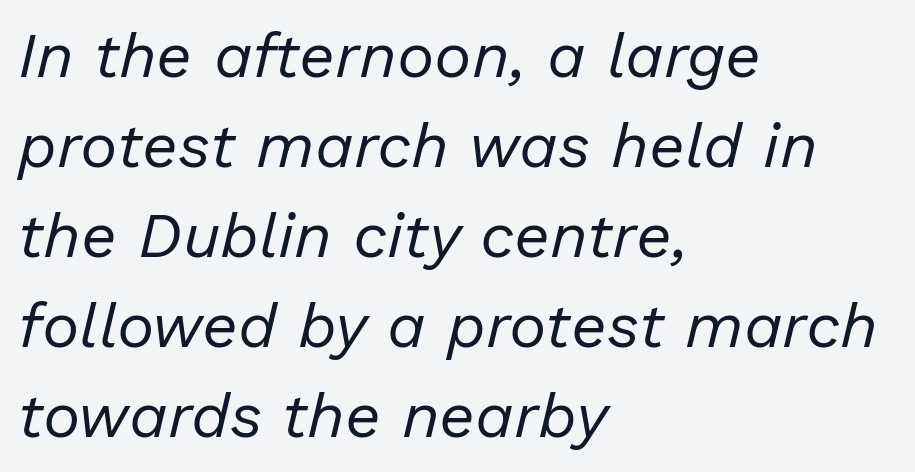
Q: Is the text bold? A: No.
Q: Is the text italic (slanted)? A: Yes, it leans right by about 13 degrees.
Q: Is the text underlined? A: No.
Q: How is the paragraph aligned? A: Left-aligned.
Q: Is the spacing between letters normal or unusually wide? A: Normal.
Q: Is the spacing between lines tight, normal or loose? A: Normal.
Q: Width (condensed, normal, or wide)? A: Normal.
Q: Stroke contrast? A: Low.
Q: x-height? A: Medium.
Q: Monospaced? A: No.
